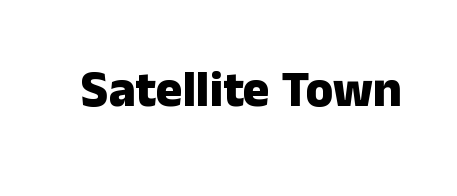
The image shows 50 px heavy sans-serif type, upright; set normal letter spacing, not underlined; low stroke contrast and a medium x-height.
